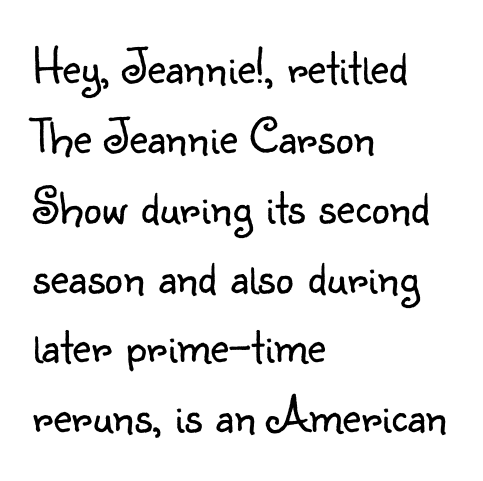
The image shows 51 px light sans-serif type, upright; set left-aligned, normal line spacing (1.37x), normal letter spacing, not underlined; low stroke contrast and a small x-height.
